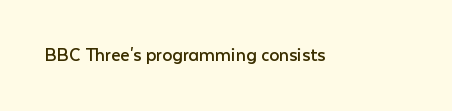
Posture: upright roman. Short note: letters normally spaced. The weight would be labelled regular, book, light, or lighter still. Lines of text with bare space underneath.
